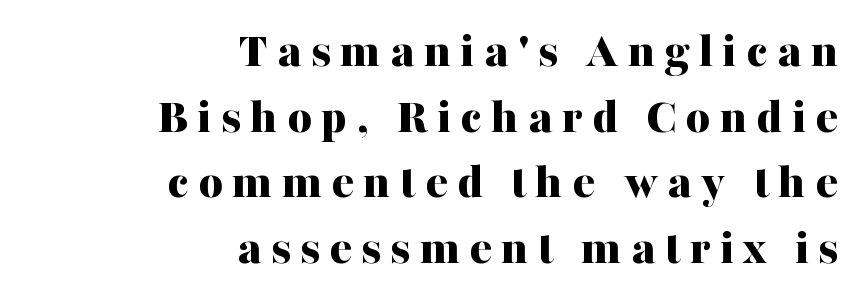
The passage shown is typed in a proportional face where columns would drift. The lettering stays uniformly vertical, giving the passage a roman look. Each letter's strokes conclude with small projecting serifs. Anything drawn beneath the words? Only blank space. The rendering anchors every line to the right-hand side. Evenly set lines give the paragraph a standard silhouette.
